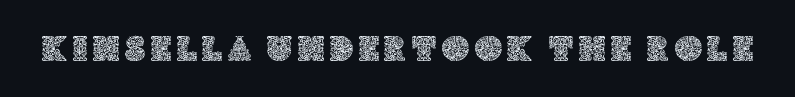
{"italic": "no", "width": "normal", "x_height": "large", "monospaced": "no", "underline": "no", "glyph_px": 37}
